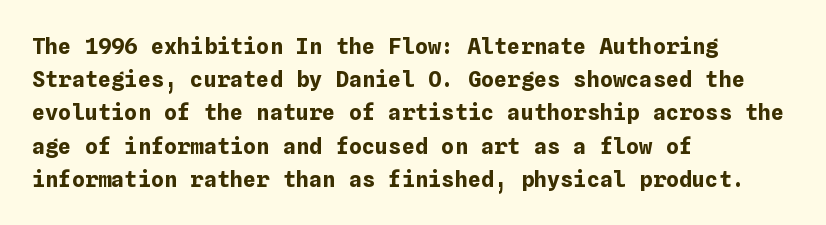
{"italic": "no", "bold": "yes", "underline": "no", "align": "left", "line_spacing": "normal", "line_spacing_ratio": 1.51, "letter_spacing": "normal", "letter_spacing_em": 0.0, "glyph_px": 22}
